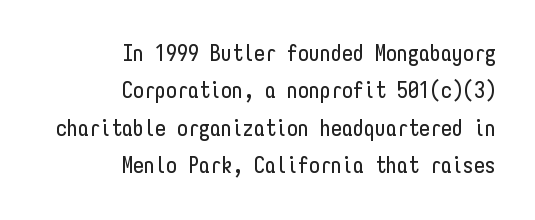
{"italic": "no", "underline": "no", "align": "right", "line_spacing": "normal", "line_spacing_ratio": 1.7, "letter_spacing": "normal", "letter_spacing_em": 0.0, "glyph_px": 22}
